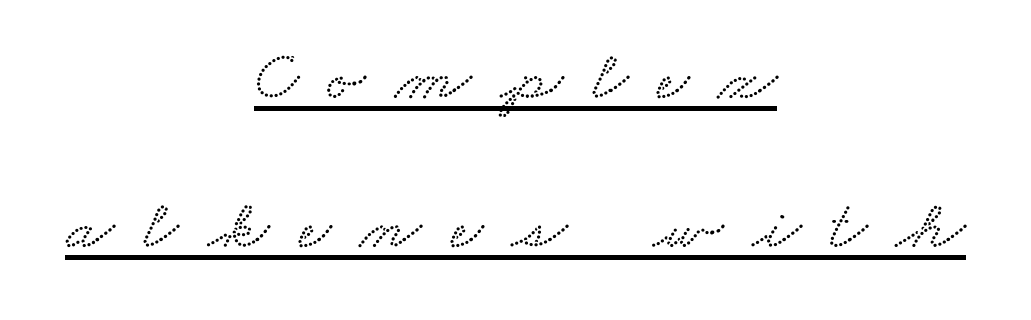
Q: Is the typeface a serif or a sans-serif typeface? A: Serif.
Q: Is the text underlined? A: Yes.
Q: How is the paragraph aligned? A: Centered.
Q: Is the spacing between letters normal or unusually wide? A: Unusually wide.
Q: Is the spacing between lines tight, normal or loose? A: Loose.
Q: Width (condensed, normal, or wide)? A: Wide.
Q: Stroke contrast? A: Low.
Q: x-height? A: Small.
Q: Monospaced? A: No.
